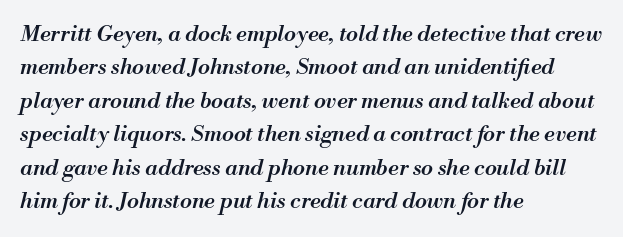
Q: Is the text bold? A: Semi-bold.
Q: Is the text italic (slanted)? A: Yes, it leans right by about 13 degrees.
Q: Is the text underlined? A: No.
Q: How is the paragraph aligned? A: Left-aligned.
Q: Is the spacing between letters normal or unusually wide? A: Normal.
Q: Is the spacing between lines tight, normal or loose? A: Normal.
